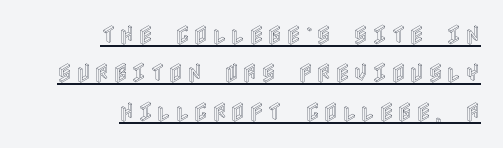
{"italic": "no", "underline": "yes", "align": "right", "line_spacing_ratio": 1.83, "glyph_px": 21}
